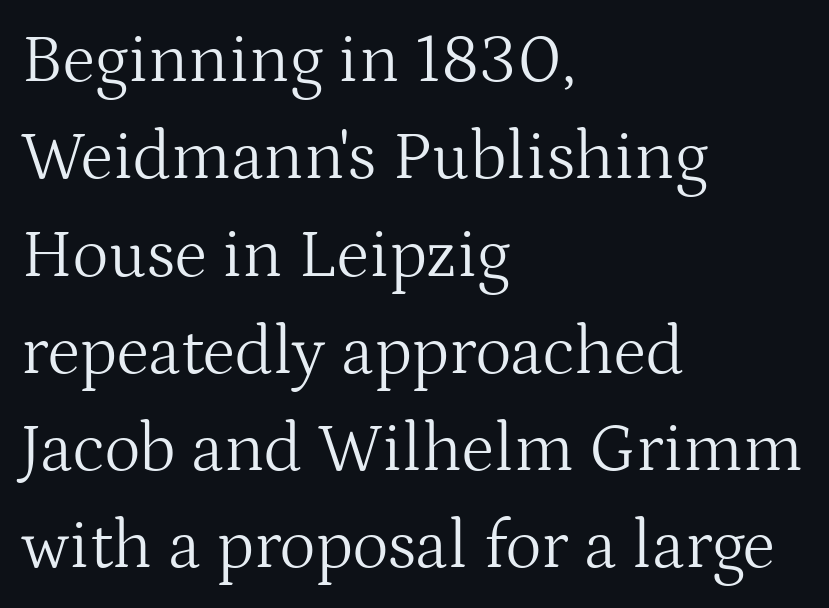
Q: Is the text bold? A: No.
Q: Is the text italic (slanted)? A: No, it is upright.
Q: Is the typeface a serif or a sans-serif typeface? A: Serif.
Q: Is the text underlined? A: No.
Q: How is the paragraph aligned? A: Left-aligned.
Q: Is the spacing between letters normal or unusually wide? A: Normal.
Q: Is the spacing between lines tight, normal or loose? A: Normal.
Q: Width (condensed, normal, or wide)? A: Normal.
Q: Stroke contrast? A: Medium.
Q: x-height? A: Medium.
Q: Monospaced? A: No.
